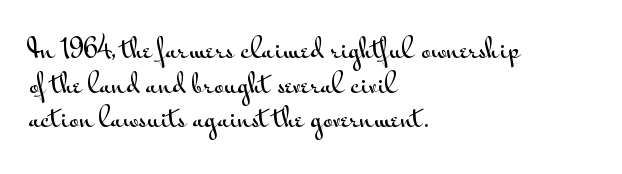
Q: Is the text underlined? A: No.
Q: How is the paragraph aligned? A: Left-aligned.
Q: Is the spacing between letters normal or unusually wide? A: Normal.
Q: Is the spacing between lines tight, normal or loose? A: Normal.
